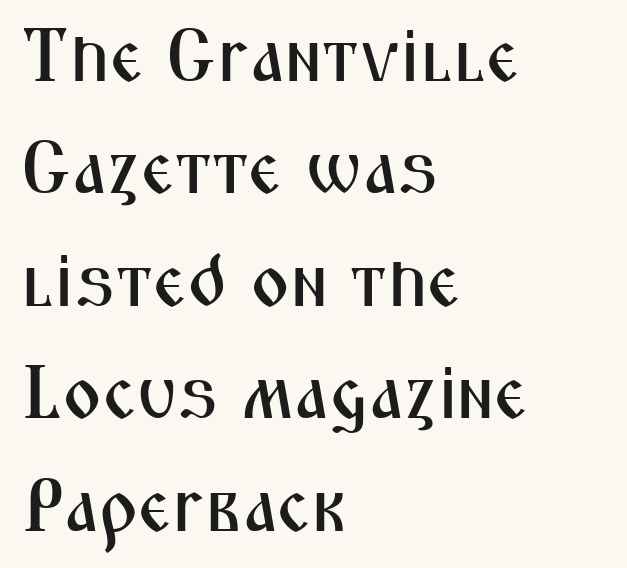
Q: Is the text italic (slanted)? A: No, it is upright.
Q: Is the typeface a serif or a sans-serif typeface? A: Sans-serif.
Q: Is the text underlined? A: No.
Q: How is the paragraph aligned? A: Left-aligned.
Q: Is the spacing between letters normal or unusually wide? A: Normal.
Q: Is the spacing between lines tight, normal or loose? A: Normal.
Q: Width (condensed, normal, or wide)? A: Condensed.
Q: Stroke contrast? A: Medium.
Q: x-height? A: Medium.
Q: Monospaced? A: No.
